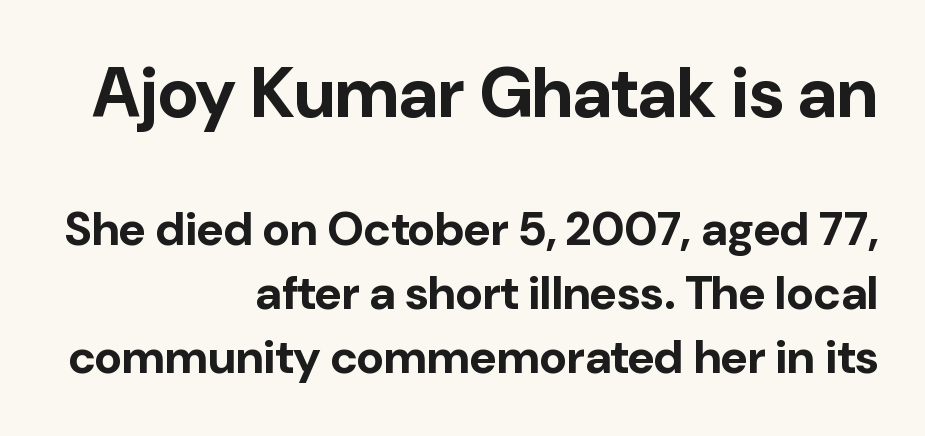
The passage shown begins with its larger block and ends with its smaller one. Glance below the letters and you will spot only blank space. Notice how thick the strokes are: this is what a full bold looks like. The tracking reads as untouched default to a designer's eye. Each letter's strokes conclude bluntly, with no projecting serifs. Italic? Not at all — the glyphs are vertical.
